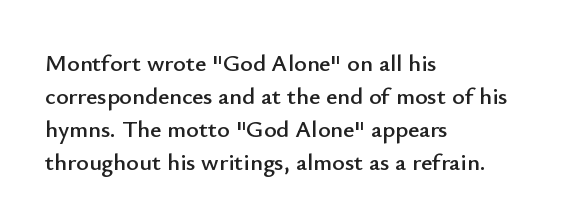
Q: Is the text italic (slanted)? A: No, it is upright.
Q: Is the text underlined? A: No.
Q: How is the paragraph aligned? A: Left-aligned.
Q: Is the spacing between letters normal or unusually wide? A: Normal.
Q: Is the spacing between lines tight, normal or loose? A: Normal.
